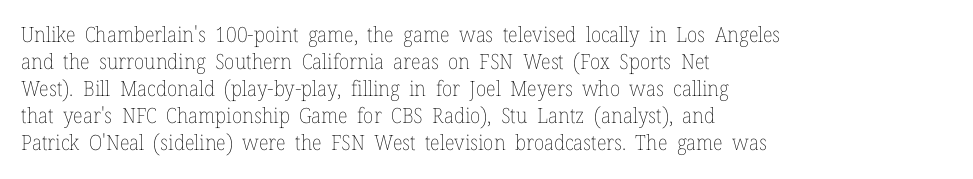
The passage shown is not underscored anywhere. Summary of vertical rhythm: regular, with standard interline spacing. The rag falls on the right side of this text block. Notice how the stems are strictly vertical — no italics here. Vertical stems look standard width or narrower in stroke.
